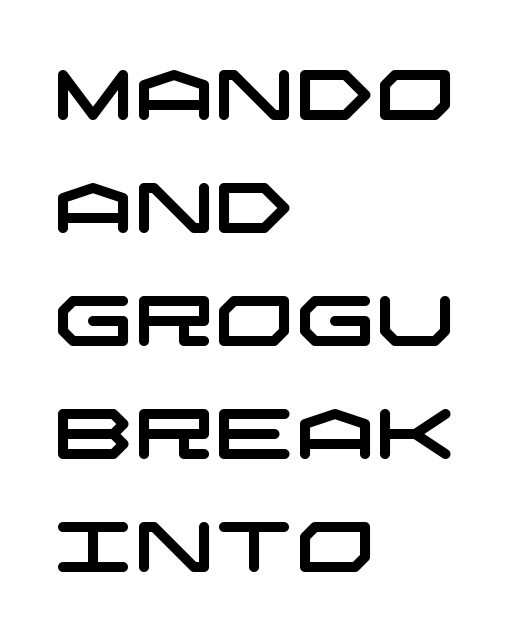
The passage shown has conventional tracking throughout. The text was rendered using a sans face with plain stroke endings. The foot of each line stays bare and open. The rendering anchors every line to the left-hand side. The leading is moderate, giving the passage an even texture.
